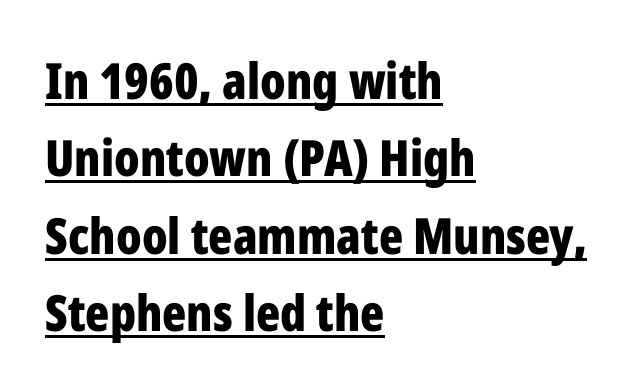
Q: Is the text bold? A: Yes.
Q: Is the text italic (slanted)? A: No, it is upright.
Q: Is the typeface a serif or a sans-serif typeface? A: Sans-serif.
Q: Is the text underlined? A: Yes.
Q: How is the paragraph aligned? A: Left-aligned.
Q: Is the spacing between letters normal or unusually wide? A: Normal.
Q: Is the spacing between lines tight, normal or loose? A: Normal.
Q: Width (condensed, normal, or wide)? A: Condensed.
Q: Stroke contrast? A: Low.
Q: x-height? A: Medium.
Q: Monospaced? A: No.
